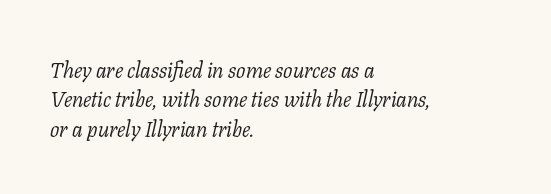
Q: Is the text bold? A: No.
Q: Is the text italic (slanted)? A: Yes, it leans right by about 11 degrees.
Q: Is the text underlined? A: No.
Q: How is the paragraph aligned? A: Left-aligned.
Q: Is the spacing between letters normal or unusually wide? A: Normal.
Q: Is the spacing between lines tight, normal or loose? A: Normal.
